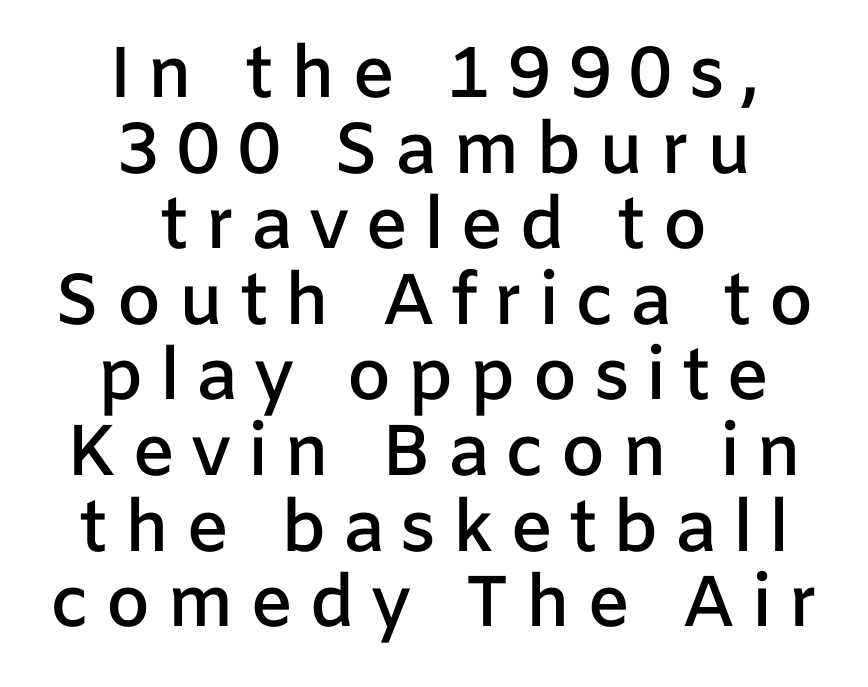
Someone cranked the tracking dial way up on this one. Quick note: interline space is minimal. The baseline area is clear. Regarding serifs, this sample does without them. Look at the stroke-to-counter ratio: somewhat heavy, a semibold.
